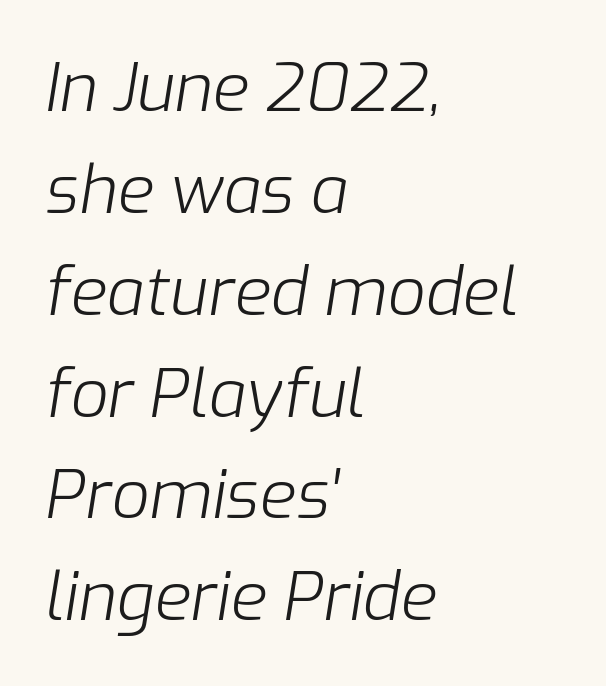
Q: Is the text bold? A: No.
Q: Is the text italic (slanted)? A: Yes, it leans right by about 9 degrees.
Q: Is the text underlined? A: No.
Q: How is the paragraph aligned? A: Left-aligned.
Q: Is the spacing between letters normal or unusually wide? A: Normal.
Q: Is the spacing between lines tight, normal or loose? A: Normal.
Q: Width (condensed, normal, or wide)? A: Normal.
Q: Stroke contrast? A: Low.
Q: x-height? A: Medium.
Q: Monospaced? A: No.
